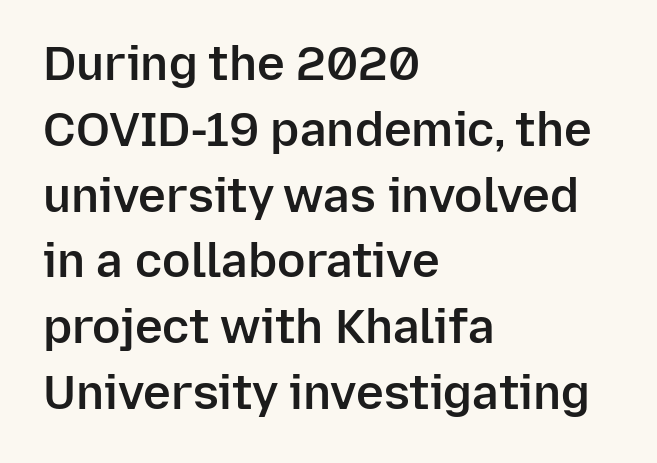
The image shows 47 px semibold sans-serif type, upright; set left-aligned, normal line spacing (1.4x), normal letter spacing, not underlined; low stroke contrast and a medium x-height.
